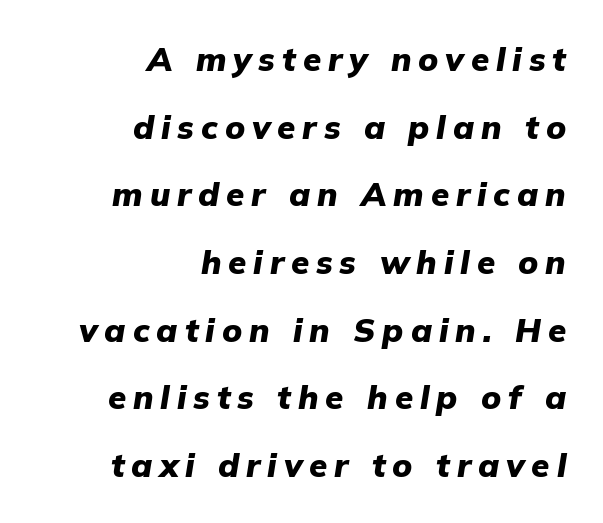
Slanted lettering throughout. Think of a printed novel: that variable character pitch is what you see here. Unmarked baselines from the first word to the last. Between one letter and the next there's a generous, obvious gap. A student would call this right alignment; a typographer would say flush right, rag left. Compared with an ordinary text face, these strokes are far heavier — a full bold.
